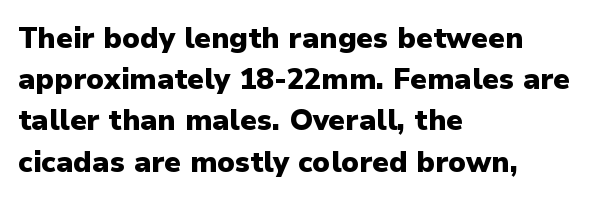
Q: Is the text bold? A: Yes.
Q: Is the text italic (slanted)? A: No, it is upright.
Q: Is the typeface a serif or a sans-serif typeface? A: Sans-serif.
Q: Is the text underlined? A: No.
Q: How is the paragraph aligned? A: Left-aligned.
Q: Is the spacing between letters normal or unusually wide? A: Normal.
Q: Is the spacing between lines tight, normal or loose? A: Normal.
Q: Width (condensed, normal, or wide)? A: Normal.
Q: Stroke contrast? A: Low.
Q: x-height? A: Medium.
Q: Monospaced? A: No.
